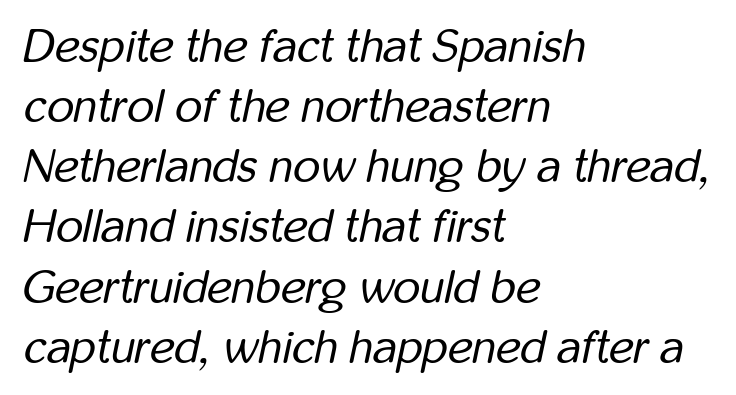
{"italic": "yes", "lean": "right", "slant_degrees": 12, "bold": "no", "weight": "regular", "width": "condensed", "stroke_contrast": "low", "x_height": "medium", "monospaced": "no", "underline": "no", "align": "left", "line_spacing": "normal", "line_spacing_ratio": 1.28, "letter_spacing": "normal", "letter_spacing_em": 0.0, "glyph_px": 47}
